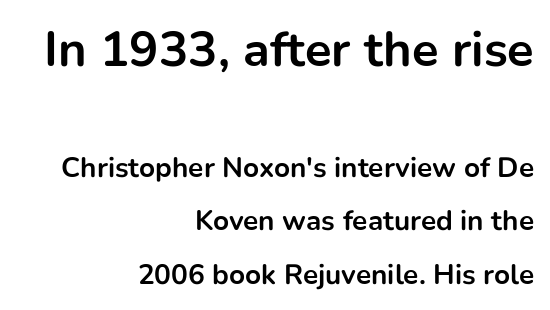
The image shows 49 px bold sans-serif type, upright; set right-aligned, loose line spacing (1.9x), normal letter spacing, not underlined; the first (top) block is 1.75x larger; low stroke contrast and a medium x-height.
